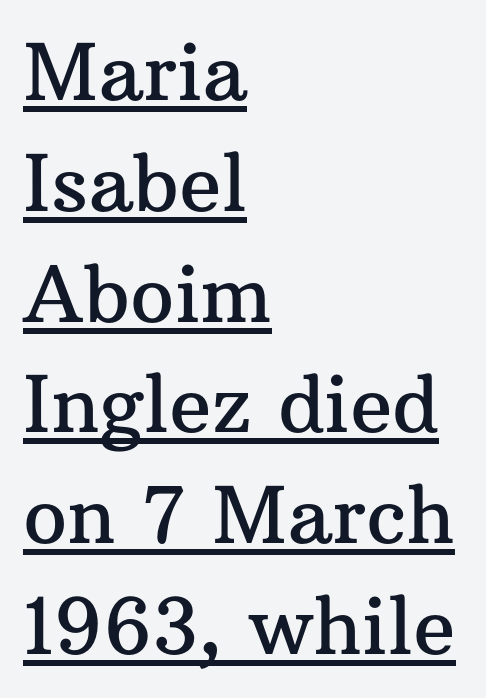
{"serif": "yes", "italic": "no", "width": "normal", "stroke_contrast": "medium", "x_height": "medium", "monospaced": "no", "underline": "yes", "align": "left", "line_spacing": "normal", "line_spacing_ratio": 1.42, "letter_spacing": "normal", "letter_spacing_em": 0.0, "glyph_px": 78}
